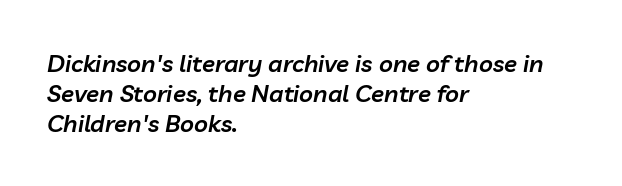
Q: Is the text bold? A: Semi-bold.
Q: Is the text italic (slanted)? A: Yes, it leans right by about 10 degrees.
Q: Is the text underlined? A: No.
Q: How is the paragraph aligned? A: Left-aligned.
Q: Is the spacing between letters normal or unusually wide? A: Normal.
Q: Is the spacing between lines tight, normal or loose? A: Normal.
